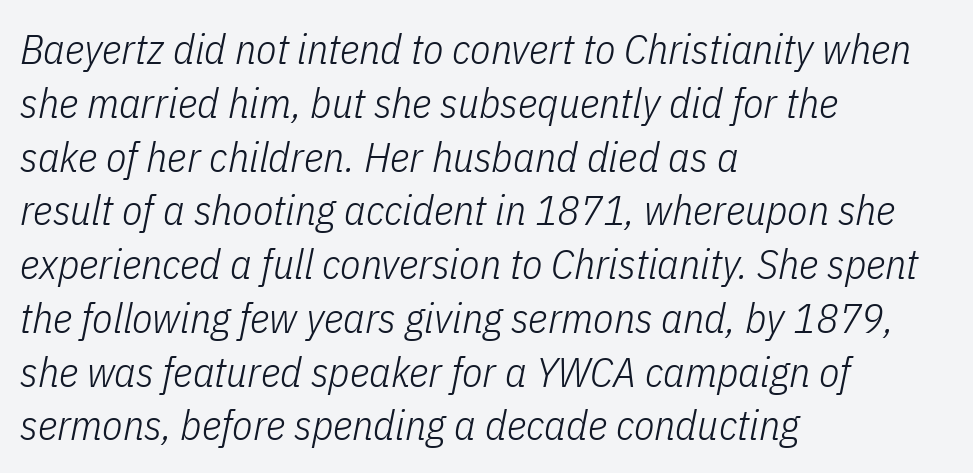
The words here are not underlined. You could not count columns in this text — the font is proportionally spaced. The rendering uses a moderate line-height, typical for paragraphs. The font is comparable to plain body text, perhaps lighter. Here the glyphs are tracked normally, forming tight word shapes.
